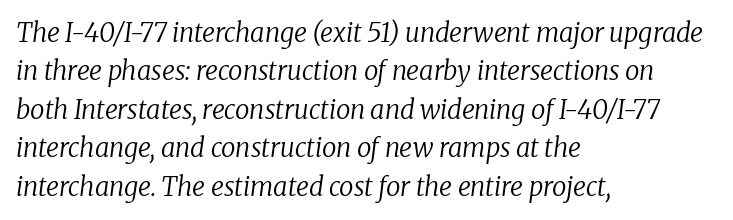
Characters follow at the spacing the type designer built in. A clean baseline with only descenders dipping below it. How would I describe the line gaps? Plain and ordinary. You can tell it's italic because the verticals aren't actually vertical. Which margin do the lines hug? The left one — the right edge is uneven.
